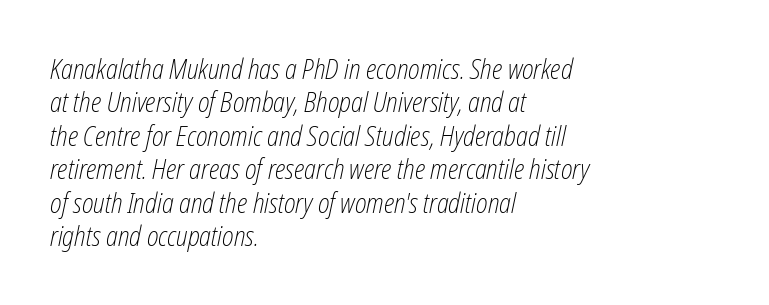
Descenders are the only things crossing below the line. Horizontally, the lines are justified to the leading edge only. The typesetting does not lean heavy: it is not bold. The font's italic variant was chosen for this text. Is the letter spacing exaggerated? No — it looks like the ordinary default.
